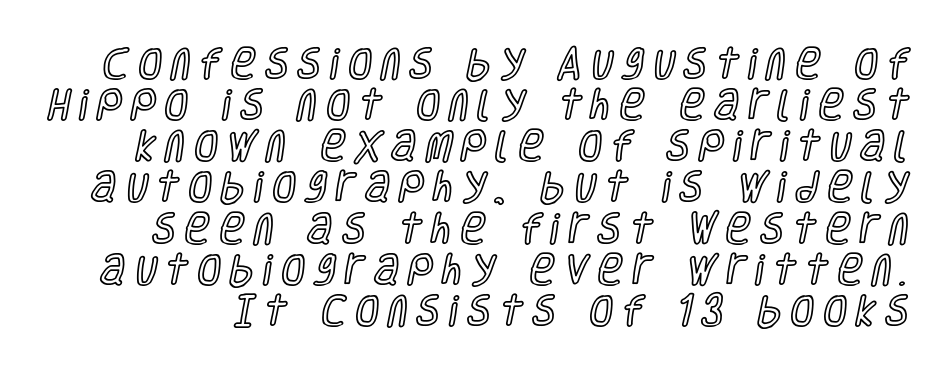
{"width": "condensed", "x_height": "large", "monospaced": "no", "underline": "no", "line_spacing_ratio": 1.21, "letter_spacing": "wide", "letter_spacing_em": 0.28, "glyph_px": 34}
